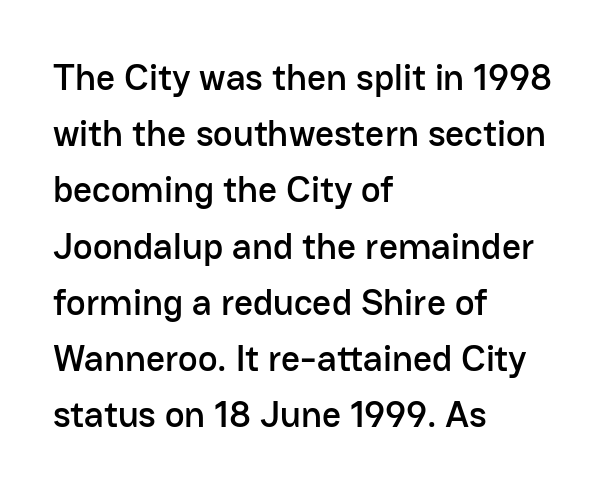
Tall strokes in this sample are plumb rather than angled. Every row of glyphs begins at an identical x-position on the left. Each letter keeps its own natural width here, so spacing adapts to shape. A typesetter would label this face a sans.
